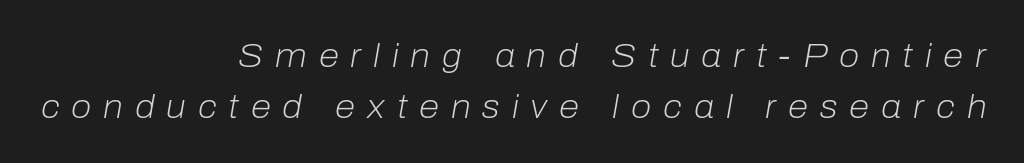
Q: Is the text bold? A: No.
Q: Is the text italic (slanted)? A: Yes, it leans right by about 10 degrees.
Q: Is the text underlined? A: No.
Q: How is the paragraph aligned? A: Right-aligned.
Q: Is the spacing between letters normal or unusually wide? A: Unusually wide.
Q: Is the spacing between lines tight, normal or loose? A: Normal.
Q: Width (condensed, normal, or wide)? A: Normal.
Q: Stroke contrast? A: Low.
Q: x-height? A: Medium.
Q: Monospaced? A: No.
